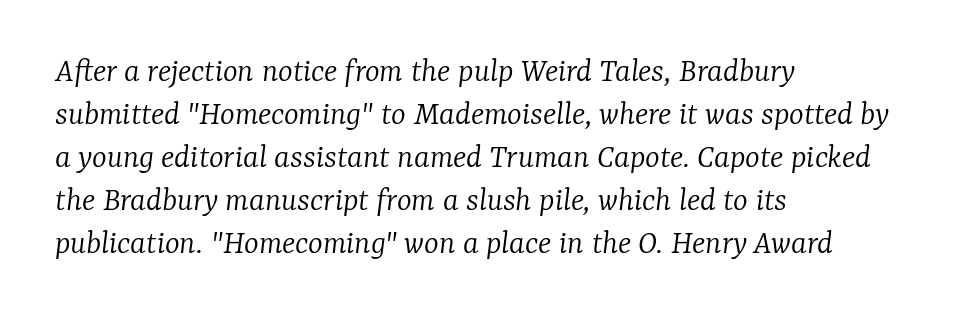
The image shows 35 px light serif type, italic (leaning right); set left-aligned, line spacing 1.23x, normal letter spacing, not underlined; low stroke contrast and a medium x-height.
